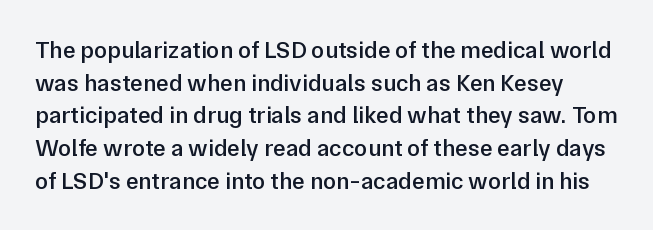
Q: Is the text bold? A: Semi-bold.
Q: Is the text italic (slanted)? A: No, it is upright.
Q: Is the text underlined? A: No.
Q: Is the spacing between letters normal or unusually wide? A: Normal.
Q: Is the spacing between lines tight, normal or loose? A: Normal.
